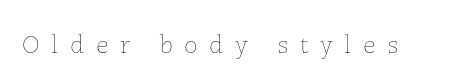
The image shows 27 px text type, upright; set unusually wide letter spacing (+0.43 em), not underlined.
